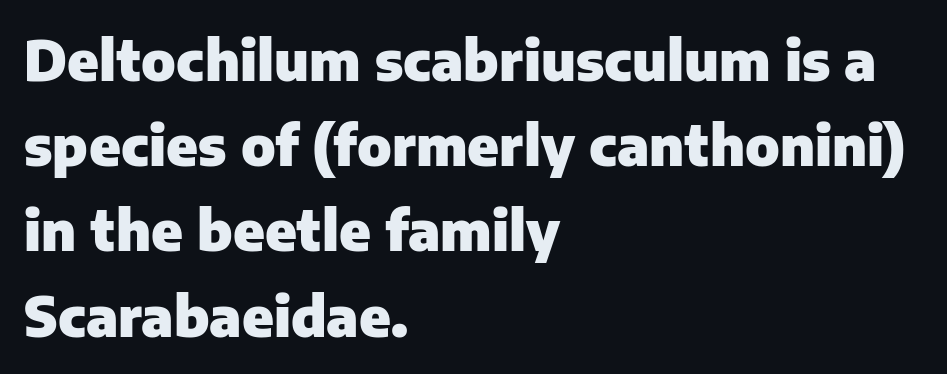
The gap between lines stays unmarked. Are there feet on the stems? There aren't — it's a sans. The vertical gap from one line to the next is medium. The passage shown is typed in a proportional face where columns would drift.
